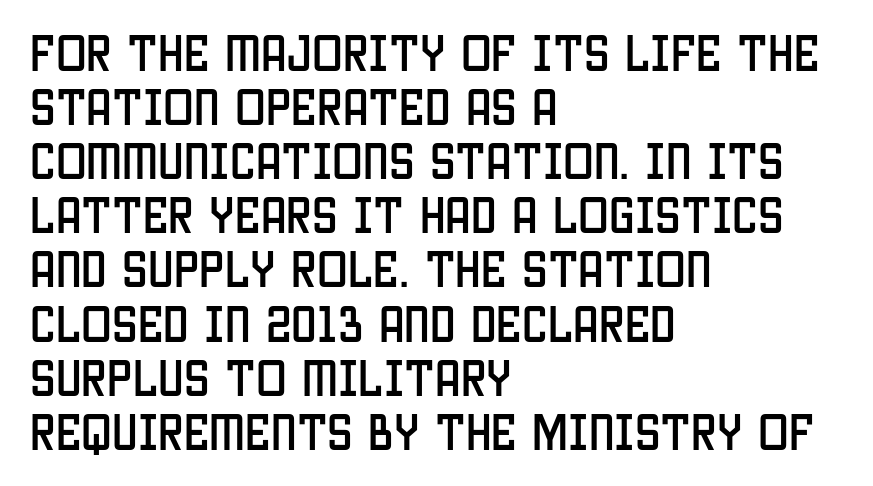
Q: Is the text italic (slanted)? A: No, it is upright.
Q: Is the typeface a serif or a sans-serif typeface? A: Sans-serif.
Q: Is the text underlined? A: No.
Q: How is the paragraph aligned? A: Left-aligned.
Q: Is the spacing between letters normal or unusually wide? A: Normal.
Q: Is the spacing between lines tight, normal or loose? A: Normal.
Q: Width (condensed, normal, or wide)? A: Condensed.
Q: Stroke contrast? A: Low.
Q: x-height? A: Large.
Q: Monospaced? A: No.
